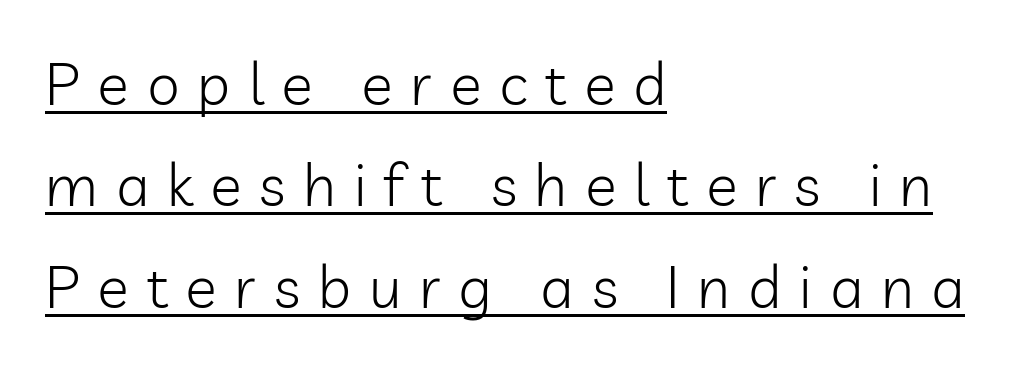
The image shows 59 px light sans-serif type, upright; set left-aligned, line spacing 1.72x, unusually wide letter spacing (+0.3 em), underlined; low stroke contrast and a medium x-height.
